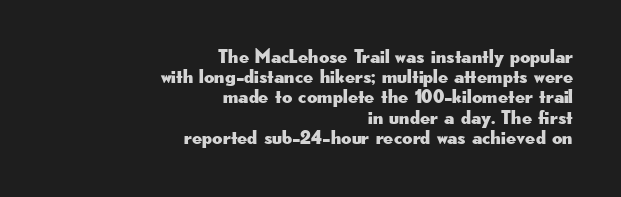
The image shows 20 px text type, upright; set right-aligned, tight line spacing (1.01x), normal letter spacing, not underlined.
